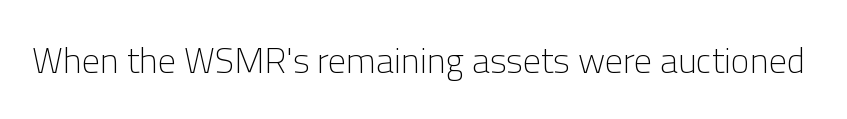
{"serif": "no", "italic": "no", "bold": "no", "weight": "light", "width": "normal", "stroke_contrast": "low", "x_height": "medium", "monospaced": "no", "underline": "no", "letter_spacing": "normal", "letter_spacing_em": 0.0, "glyph_px": 36}
